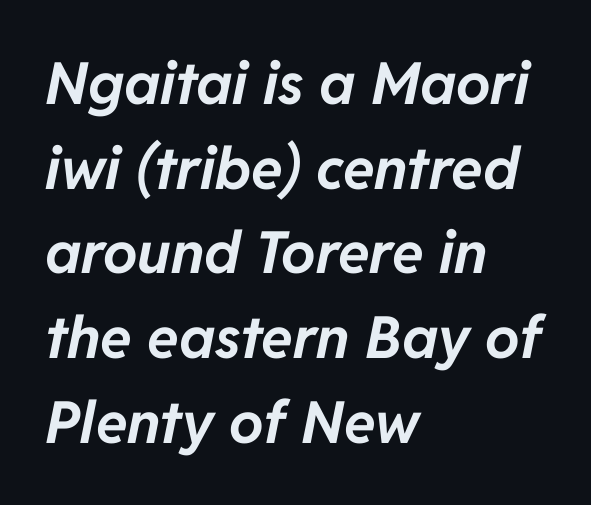
{"italic": "yes", "lean": "right", "slant_degrees": 11, "bold": "yes", "weight": "bold", "width": "normal", "stroke_contrast": "low", "x_height": "medium", "monospaced": "no", "underline": "no", "align": "left", "line_spacing": "normal", "line_spacing_ratio": 1.46, "letter_spacing": "normal", "letter_spacing_em": 0.0, "glyph_px": 58}
